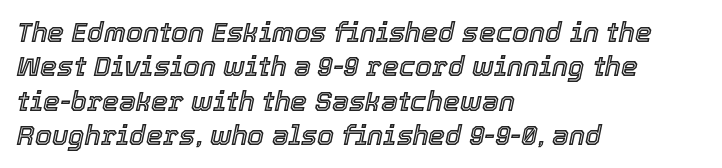
Q: Is the text italic (slanted)? A: Yes, it leans right by about 12 degrees.
Q: Is the text underlined? A: No.
Q: How is the paragraph aligned? A: Left-aligned.
Q: Is the spacing between letters normal or unusually wide? A: Normal.
Q: Is the spacing between lines tight, normal or loose? A: Normal.
